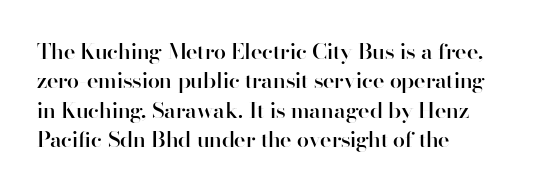
{"italic": "no", "bold": "semi", "underline": "no", "align": "left", "line_spacing": "normal", "line_spacing_ratio": 1.34, "letter_spacing": "normal", "letter_spacing_em": 0.0, "glyph_px": 22}
